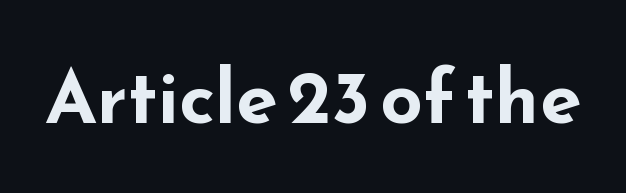
{"serif": "no", "italic": "no", "bold": "yes", "weight": "bold", "width": "wide", "stroke_contrast": "low", "x_height": "small", "monospaced": "no", "underline": "no", "letter_spacing": "normal", "letter_spacing_em": 0.0, "glyph_px": 75}
